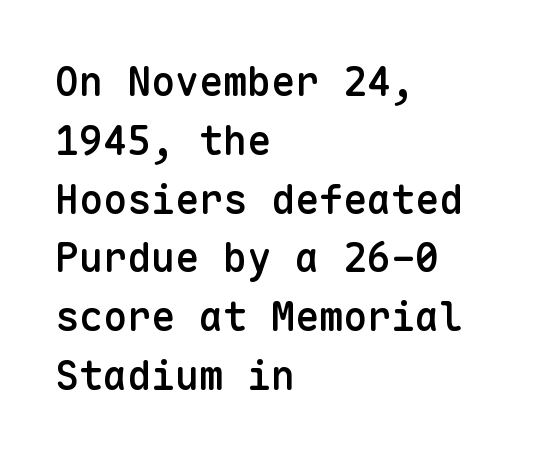
Q: Is the text bold? A: Semi-bold.
Q: Is the text italic (slanted)? A: No, it is upright.
Q: Is the typeface a serif or a sans-serif typeface? A: Sans-serif.
Q: Is the text underlined? A: No.
Q: How is the paragraph aligned? A: Left-aligned.
Q: Is the spacing between letters normal or unusually wide? A: Normal.
Q: Is the spacing between lines tight, normal or loose? A: Normal.
Q: Width (condensed, normal, or wide)? A: Normal.
Q: Stroke contrast? A: Low.
Q: x-height? A: Medium.
Q: Monospaced? A: Yes.
